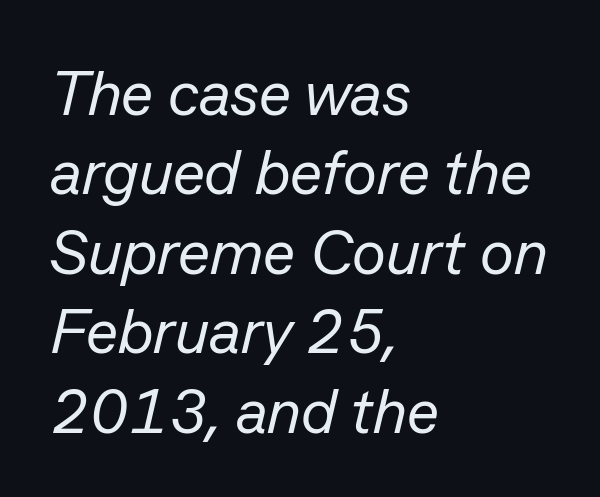
{"italic": "yes", "lean": "right", "slant_degrees": 13, "bold": "no", "weight": "regular", "width": "normal", "stroke_contrast": "low", "x_height": "medium", "monospaced": "no", "underline": "no", "align": "left", "line_spacing": "normal", "line_spacing_ratio": 1.26, "letter_spacing": "normal", "letter_spacing_em": 0.0, "glyph_px": 63}
